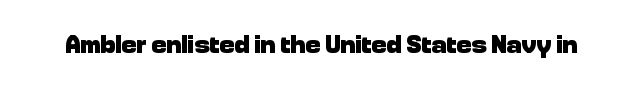
The image shows 25 px bold type, upright; set normal letter spacing, not underlined.
